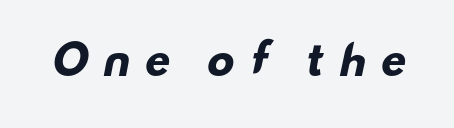
Q: Is the text bold? A: Yes.
Q: Is the typeface a serif or a sans-serif typeface? A: Sans-serif.
Q: Is the text underlined? A: No.
Q: Is the spacing between letters normal or unusually wide? A: Unusually wide.
Q: Width (condensed, normal, or wide)? A: Wide.
Q: Stroke contrast? A: Low.
Q: x-height? A: Small.
Q: Monospaced? A: No.
